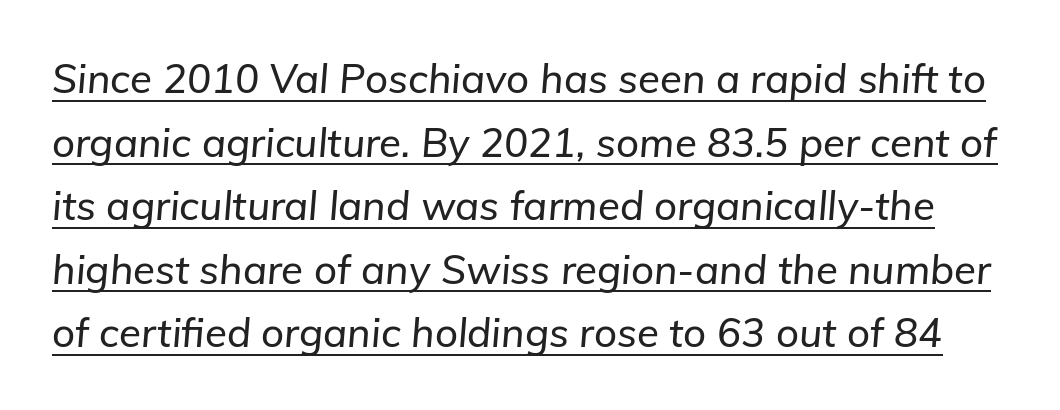
The image shows 40 px text type, italic (leaning right); set normal line spacing (1.59x), normal letter spacing, underlined; low stroke contrast and a medium x-height.
